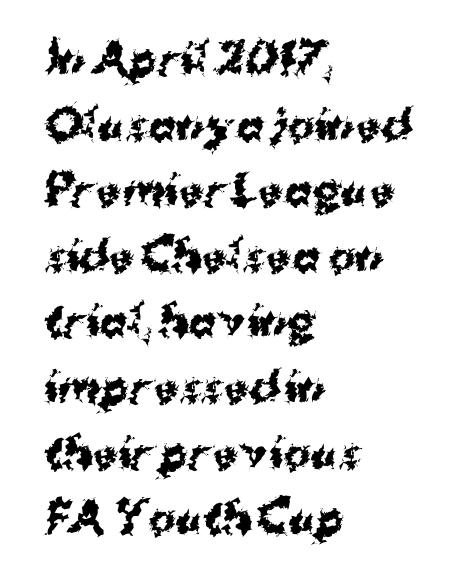
{"serif": "no", "bold": "yes", "weight": "bold", "width": "normal", "stroke_contrast": "medium", "x_height": "medium", "monospaced": "no", "underline": "no", "align": "left", "line_spacing": "normal", "line_spacing_ratio": 1.6, "letter_spacing": "normal", "letter_spacing_em": 0.0, "glyph_px": 41}
